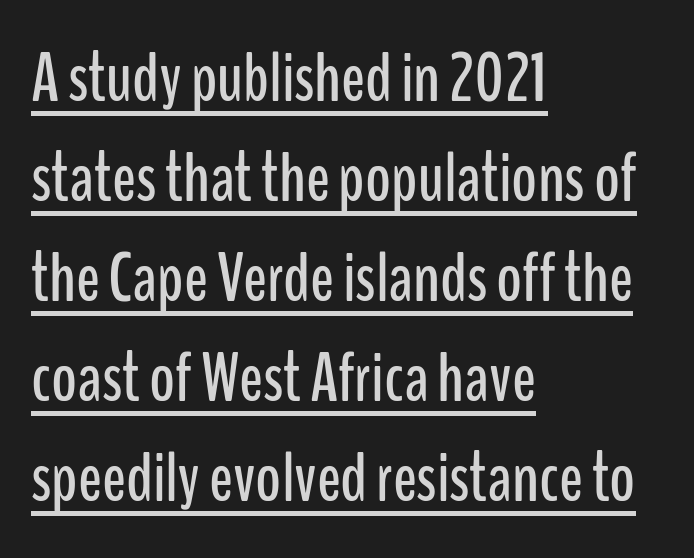
The image shows 70 px condensed sans-serif type, upright; set left-aligned, normal line spacing (1.43x), normal letter spacing, underlined; low stroke contrast and a medium x-height.
